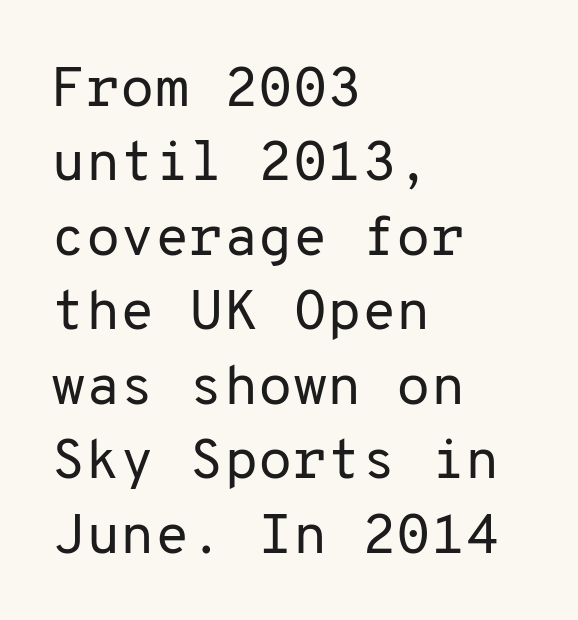
{"serif": "no", "italic": "no", "bold": "no", "weight": "regular", "width": "normal", "stroke_contrast": "low", "x_height": "medium", "monospaced": "yes", "underline": "no", "align": "left", "line_spacing": "normal", "line_spacing_ratio": 1.33, "letter_spacing": "normal", "letter_spacing_em": 0.0, "glyph_px": 56}
